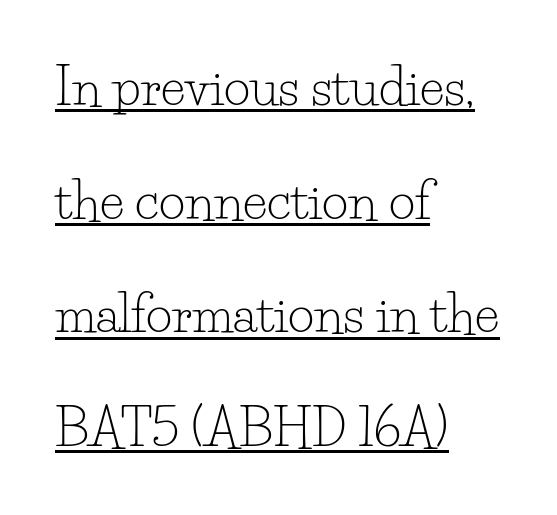
The lines are quadded left. Is this a fixed-width face? No — the glyphs have proportional, varying widths. Nobody touched the tracking dial on this one. Stems and bowls with no extra thickness — not bold.
